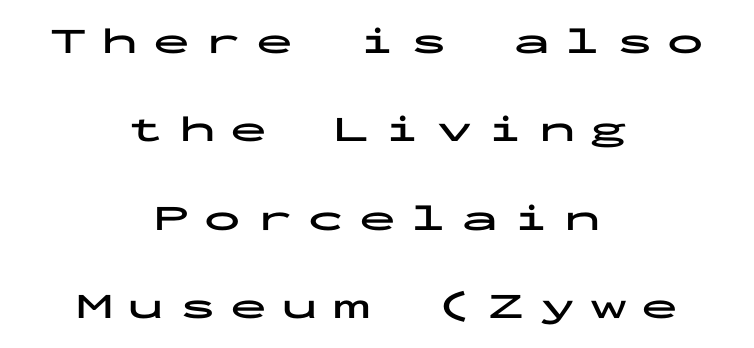
The font is running at its bold setting. A roman cut, with each character standing at attention. The text was rendered using a sans face with plain stroke endings. Notice the wide empty band between every row — that's loose leading.
